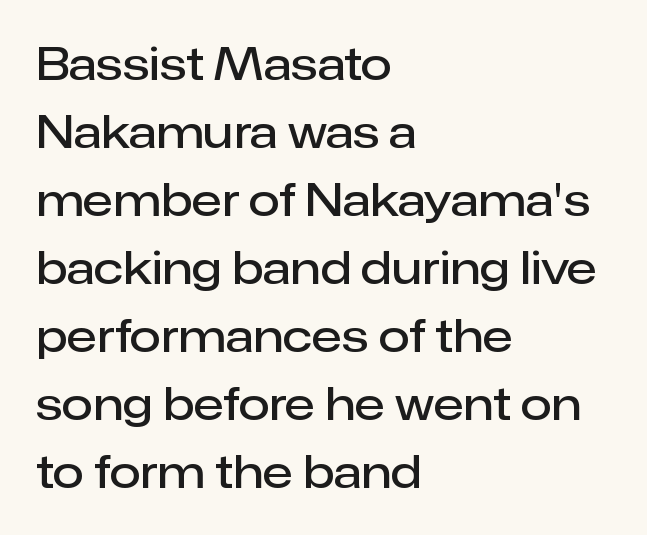
The ragged edge is on the right, which tells us the setting is flush left. Honestly, the row spacing looks completely unremarkable. No feet cap the strokes, marking this as sans-serif type. What stands out about the letter spacing? Nothing — it is the standard amount. The area under the type is left untouched.
